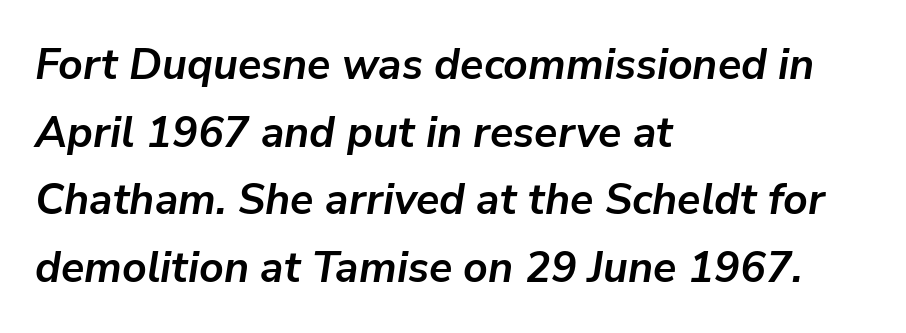
Is the block centered? No — it sits flush against the left margin. Line spacing here is normal. Rule under the text: the space is simply empty. The face used here has a pronounced slope to its letters. Is the letter spacing exaggerated? No — it looks like the ordinary default.
